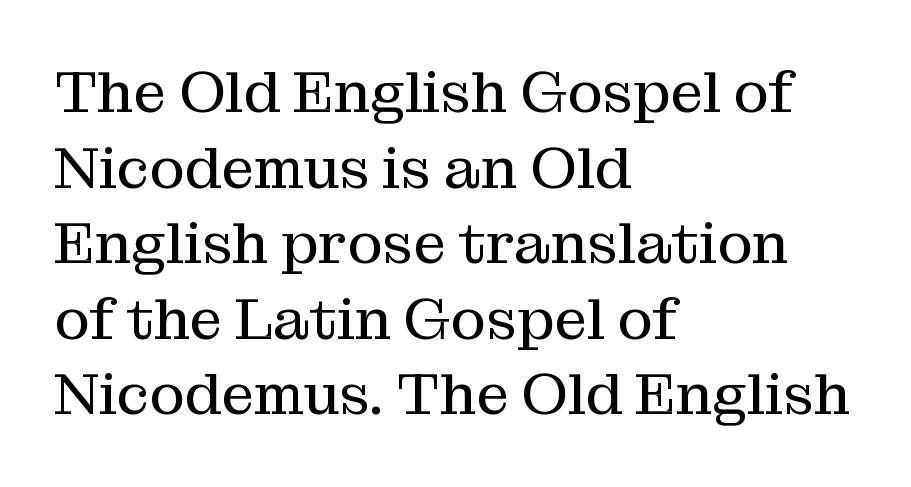
{"serif": "yes", "italic": "no", "bold": "no", "weight": "regular", "width": "normal", "stroke_contrast": "medium", "x_height": "medium", "monospaced": "no", "underline": "no", "align": "left", "line_spacing": "normal", "line_spacing_ratio": 1.28, "letter_spacing": "normal", "letter_spacing_em": 0.0, "glyph_px": 59}
